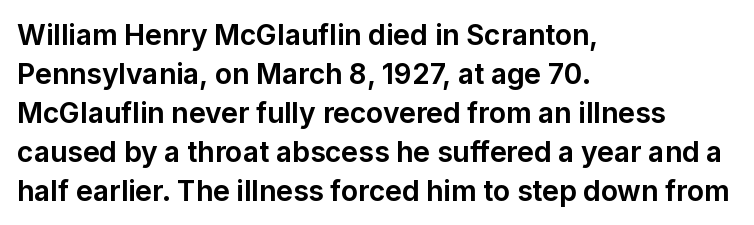
In terms of posture, this sample is upright. Does the weight exceed regular? Yes, all the way to bold. Nothing unusual about the tracking: characters are spaced as the font intends. The line-height multiplier appears to be the usual default. The face used here is proportionally spaced, like ordinary book or web type. The words here are not underlined.
